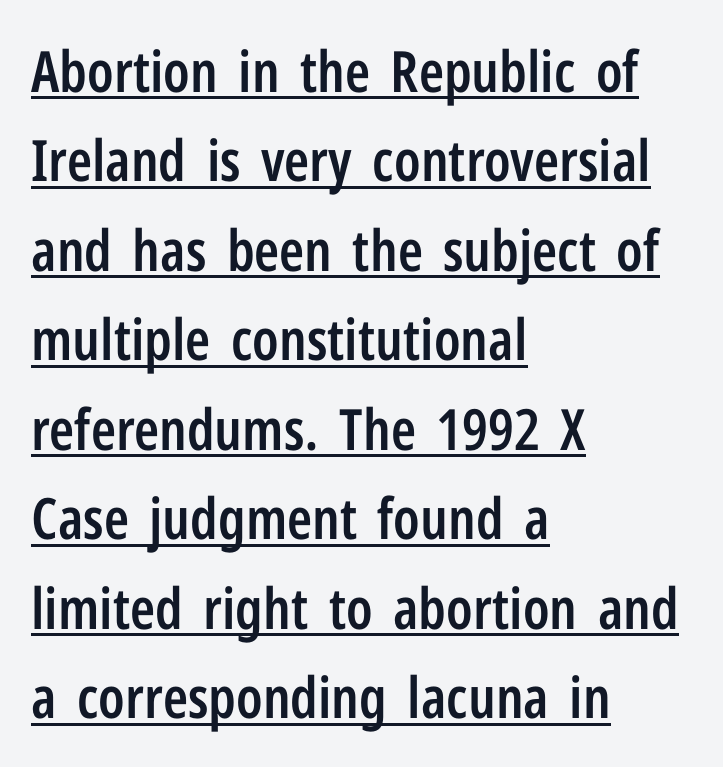
{"serif": "no", "italic": "no", "bold": "semi", "weight": "semibold", "width": "condensed", "stroke_contrast": "low", "x_height": "medium", "monospaced": "no", "underline": "yes", "align": "left", "line_spacing": "normal", "line_spacing_ratio": 1.57, "letter_spacing": "normal", "letter_spacing_em": 0.0, "glyph_px": 57}
